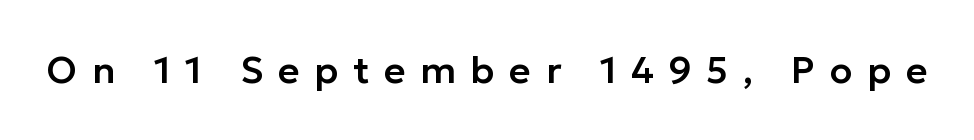
Each letter keeps its own natural width here, so spacing adapts to shape. Underline: absent. These lines have a slow, spaced-out rhythm from letter to letter. The lettering stays uniformly vertical, giving the passage a roman look. The characters display no serif detailing; their extremities are plain.
